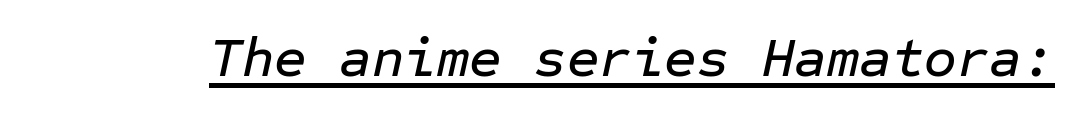
The image shows 56 px text type, italic (leaning right), monospaced; set normal letter spacing, underlined; low stroke contrast and a medium x-height.
